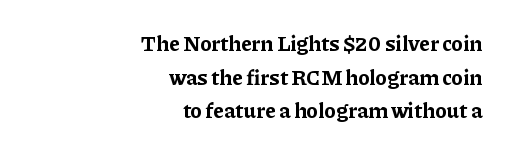
The image shows 21 px bold type, upright; set right-aligned, normal line spacing (1.6x), normal letter spacing, not underlined.
